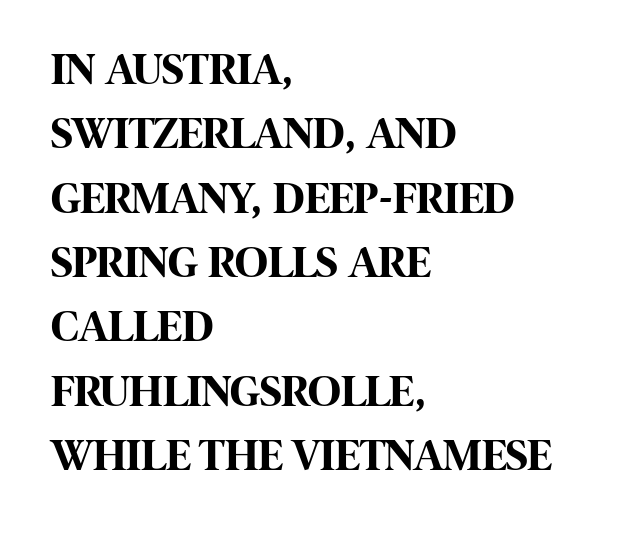
The image shows 45 px bold, condensed sans-serif type, upright; set left-aligned, normal line spacing (1.43x), normal letter spacing, not underlined; high stroke contrast and a large x-height.
